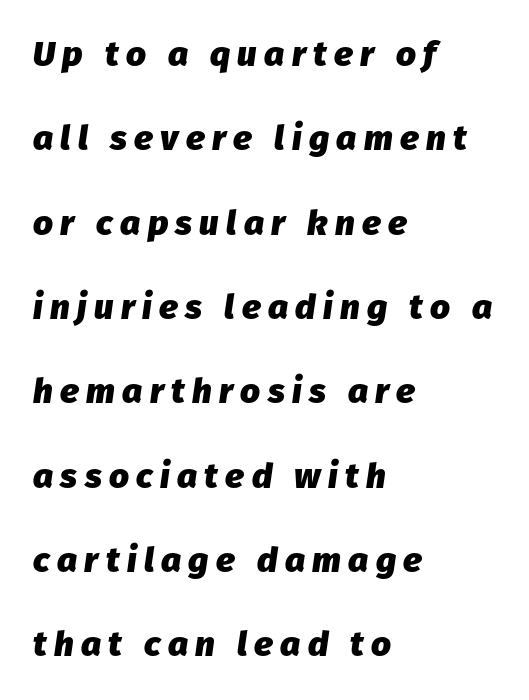
{"italic": "yes", "lean": "right", "slant_degrees": 8, "bold": "yes", "weight": "heavy", "width": "normal", "stroke_contrast": "low", "x_height": "medium", "monospaced": "no", "underline": "no", "align": "left", "line_spacing": "loose", "line_spacing_ratio": 2.41, "letter_spacing": "wide", "letter_spacing_em": 0.21, "glyph_px": 35}
